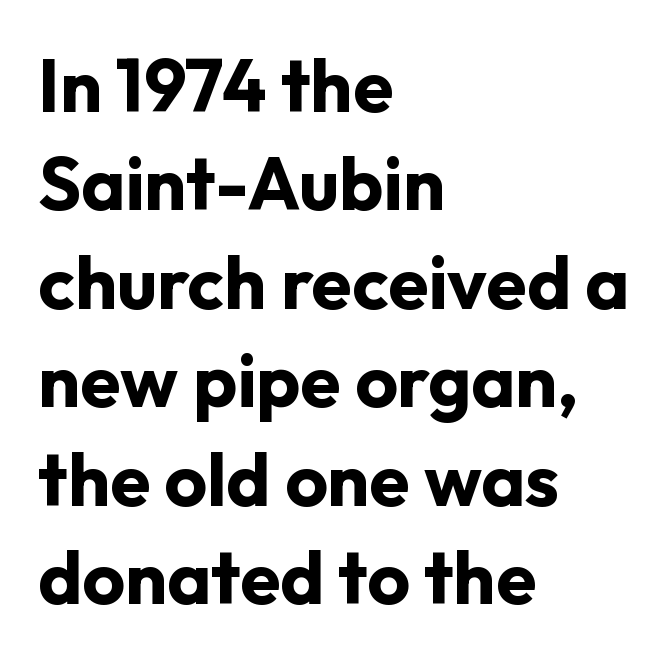
{"serif": "no", "italic": "no", "bold": "yes", "weight": "bold", "width": "normal", "stroke_contrast": "low", "x_height": "medium", "monospaced": "no", "underline": "no", "align": "left", "line_spacing": "normal", "line_spacing_ratio": 1.33, "letter_spacing": "normal", "letter_spacing_em": 0.0, "glyph_px": 74}
